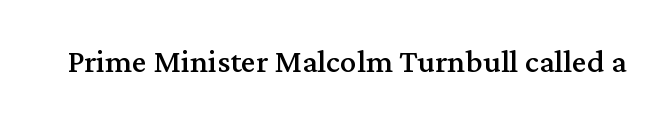
The baseline area is clear. The passage shown is typed in a proportional face where columns would drift. Unlike italic type, these characters show no tilt at all. What stands out about the letter spacing? Nothing — it is the standard amount. The passage shown is typeset with a serif family.
